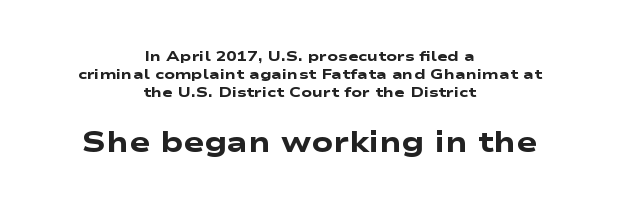
The image shows 28 px heavy, wide sans-serif type; set centered, normal line spacing (1.3x), normal letter spacing, not underlined; the second (bottom) block is 2.0x larger; low stroke contrast and a medium x-height.
